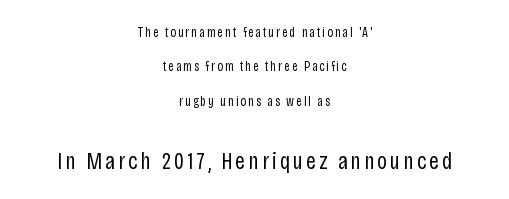
{"italic": "no", "bold": "no", "underline": "no", "align": "center", "line_spacing": "loose", "line_spacing_ratio": 2.46, "larger_block": "second", "size_ratio": 1.71, "glyph_px": 24}
